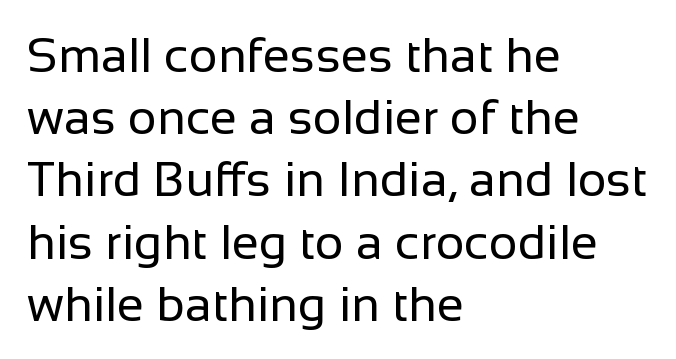
The image shows 49 px regular-weight sans-serif type, upright; set left-aligned, normal line spacing (1.27x), normal letter spacing, not underlined; low stroke contrast and a medium x-height.
